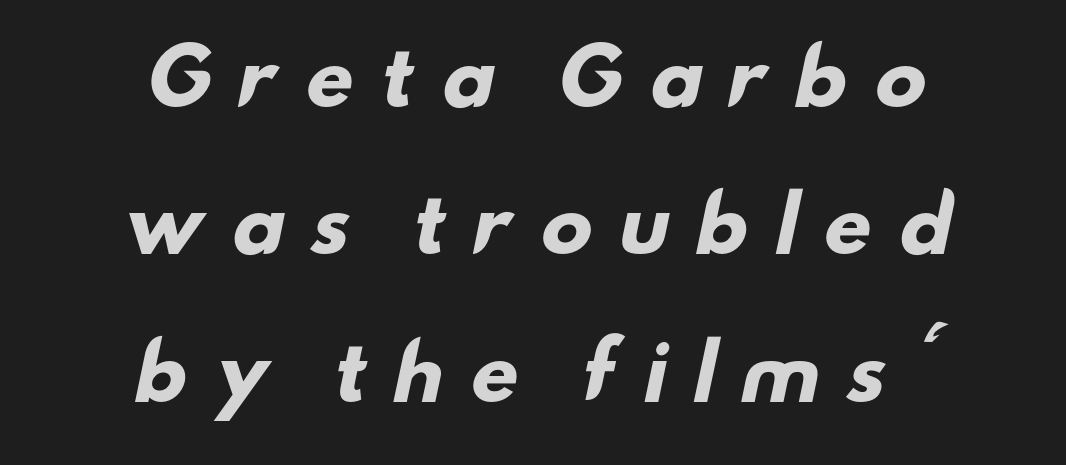
Does the type have serifs? No, each stem ends abruptly. There is plenty of visible air inserted between adjacent glyphs. The passage shown stacks its lines with a broad gap. Looks like regular typesetting: each glyph gets only the width it needs. On the weight axis this lands at bold, roughly 700.
